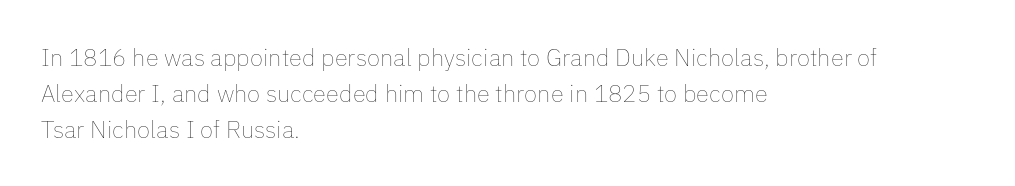
{"italic": "no", "bold": "no", "underline": "no", "align": "left", "line_spacing": "normal", "line_spacing_ratio": 1.49, "letter_spacing": "normal", "letter_spacing_em": 0.0, "glyph_px": 24}
